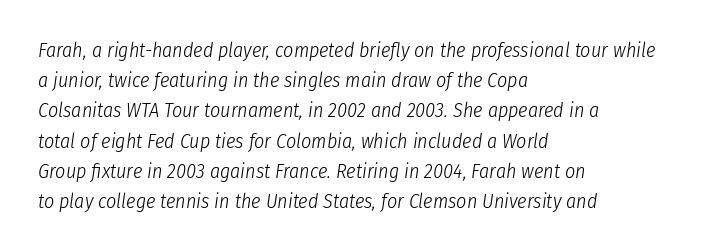
{"italic": "yes", "lean": "right", "slant_degrees": 8, "bold": "no", "underline": "no", "align": "left", "line_spacing": "normal", "line_spacing_ratio": 1.51, "letter_spacing": "normal", "letter_spacing_em": 0.0, "glyph_px": 20}
